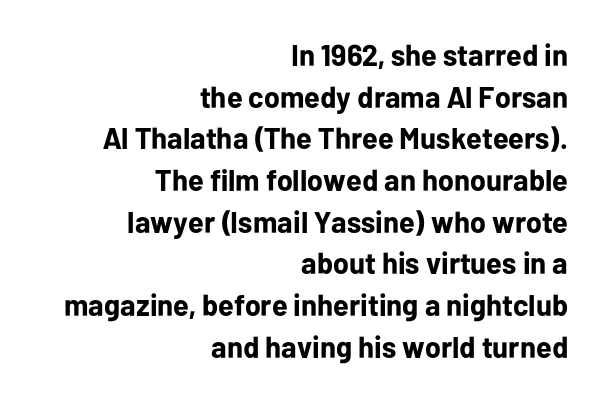
Q: Is the text bold? A: Yes.
Q: Is the text italic (slanted)? A: No, it is upright.
Q: Is the typeface a serif or a sans-serif typeface? A: Sans-serif.
Q: Is the text underlined? A: No.
Q: How is the paragraph aligned? A: Right-aligned.
Q: Is the spacing between letters normal or unusually wide? A: Normal.
Q: Is the spacing between lines tight, normal or loose? A: Normal.
Q: Width (condensed, normal, or wide)? A: Normal.
Q: Stroke contrast? A: Low.
Q: x-height? A: Medium.
Q: Monospaced? A: No.
